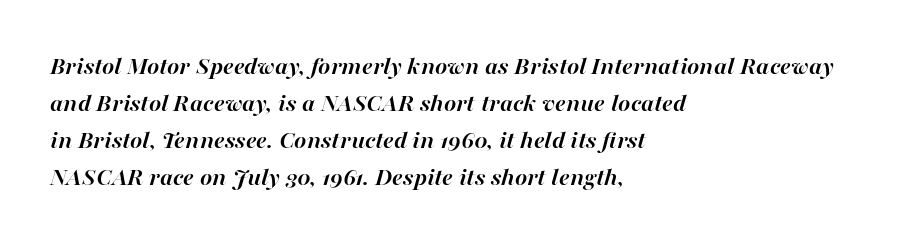
The ragged edge is on the right, which tells us the setting is flush left. The lettering tilts uniformly, giving the passage an italic look. The passage shown has conventional tracking throughout. Weight check: bold — yes, fully. Notice how descenders clear the ascenders below comfortably — that's standard leading. The string is rendered with underlining switched off.
